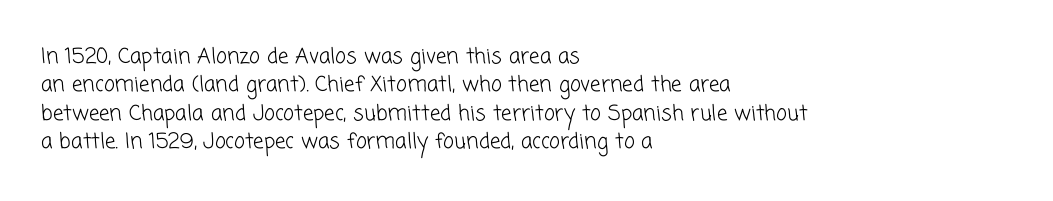
The specimen omits any rule beneath the text block's lines. The setting favours the left margin, as ordinary paragraphs usually do. How are the letters spaced? Ordinarily, with no added tracking. The passage shown stacks its lines at a standard gap.
